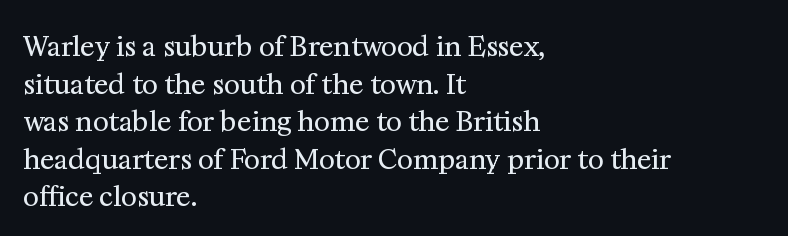
{"italic": "no", "bold": "no", "underline": "no", "align": "left", "line_spacing": "normal", "line_spacing_ratio": 1.39, "letter_spacing": "normal", "letter_spacing_em": 0.0, "glyph_px": 27}
